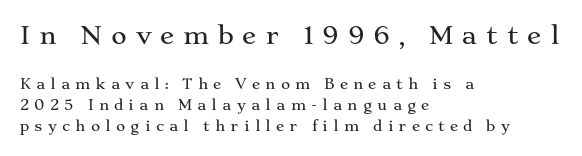
The image shows 24 px text type, upright; set left-aligned, normal line spacing (1.5x), unusually wide letter spacing (+0.36 em), not underlined; the first (top) block is 1.71x larger.
